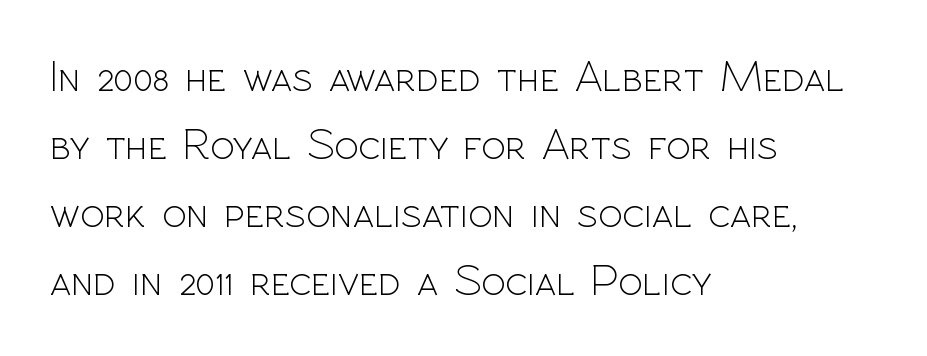
The image shows 45 px light sans-serif type, upright; set left-aligned, normal line spacing (1.51x), normal letter spacing, not underlined; a medium x-height.
